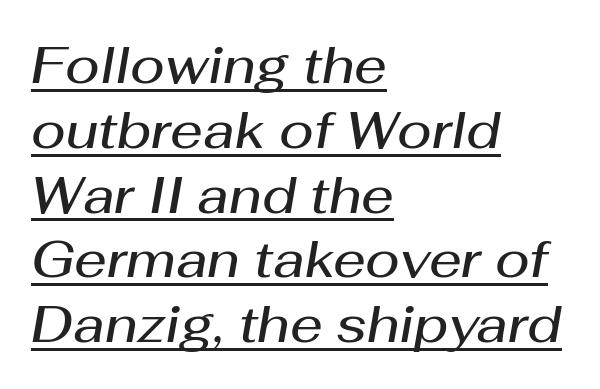
{"italic": "yes", "lean": "right", "slant_degrees": 10, "bold": "semi", "weight": "semibold", "width": "normal", "stroke_contrast": "medium", "x_height": "medium", "monospaced": "no", "underline": "yes", "align": "left", "line_spacing": "normal", "line_spacing_ratio": 1.27, "letter_spacing": "normal", "letter_spacing_em": 0.0, "glyph_px": 51}
